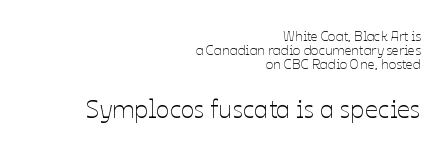
Q: Is the text bold? A: No.
Q: Is the text italic (slanted)? A: No, it is upright.
Q: Is the text underlined? A: No.
Q: How is the paragraph aligned? A: Right-aligned.
Q: Is the spacing between letters normal or unusually wide? A: Normal.
Q: Is the spacing between lines tight, normal or loose? A: Tight.
Q: Which block of text is set in a larger size, the first (top) or the second (bottom)? A: The second (bottom) one.
